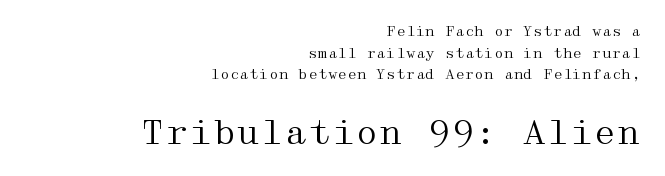
Q: Is the text bold? A: No.
Q: Is the text italic (slanted)? A: No, it is upright.
Q: Is the typeface a serif or a sans-serif typeface? A: Serif.
Q: Is the text underlined? A: No.
Q: How is the paragraph aligned? A: Right-aligned.
Q: Is the spacing between letters normal or unusually wide? A: Normal.
Q: Is the spacing between lines tight, normal or loose? A: Normal.
Q: Which block of text is set in a larger size, the first (top) or the second (bottom)? A: The second (bottom) one.
Q: Width (condensed, normal, or wide)? A: Wide.
Q: Stroke contrast? A: Medium.
Q: x-height? A: Medium.
